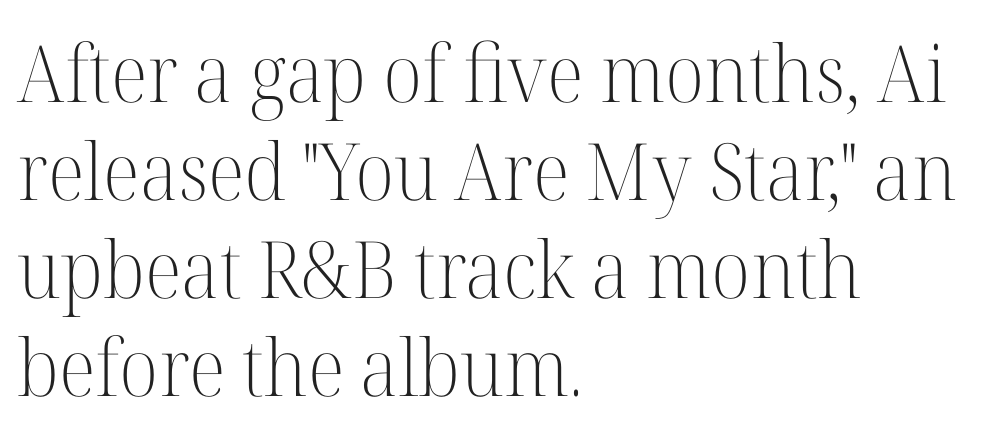
The image shows 79 px light serif type, upright; set left-aligned, line spacing 1.24x, normal letter spacing, not underlined; high stroke contrast and a medium x-height.
